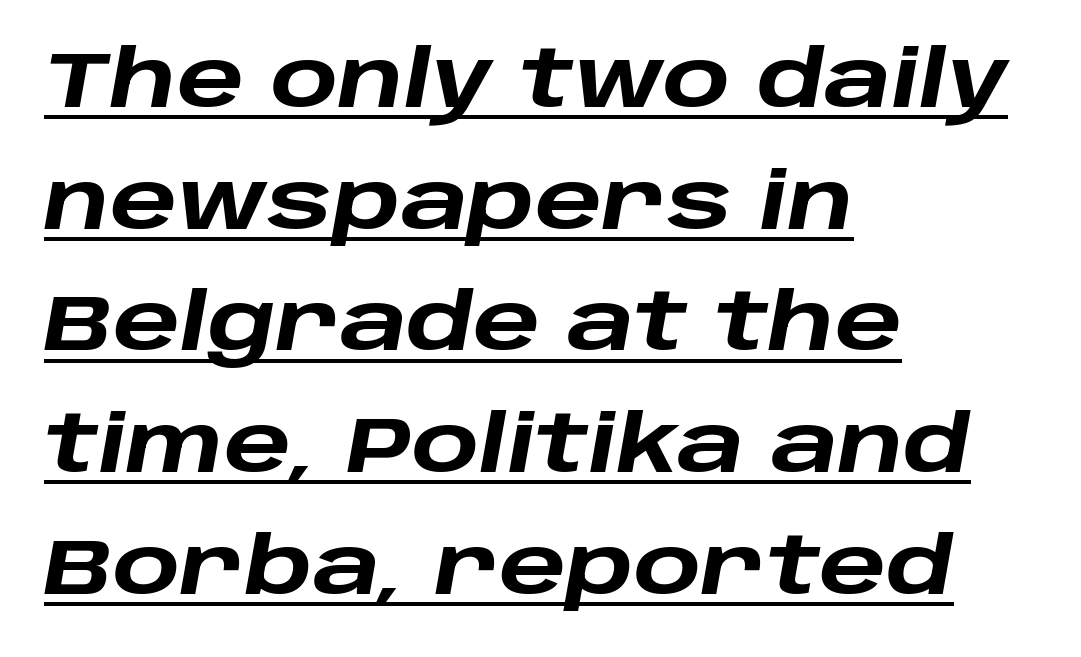
Proportional: the letters do not fall into vertical columns. The passage shown is emphatically bold. Nothing unusual about the tracking: characters are spaced as the font intends. One-word summary of the alignment: left. Is there an underline? Yes — a line sits under the letters.
